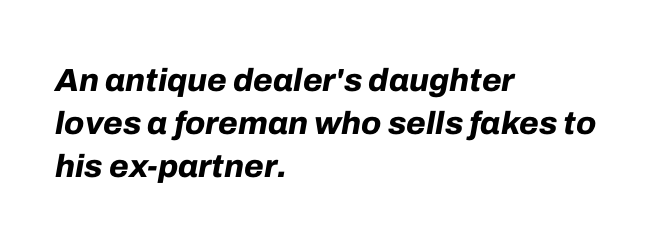
{"italic": "yes", "lean": "right", "slant_degrees": 10, "bold": "yes", "weight": "bold", "width": "normal", "stroke_contrast": "low", "x_height": "medium", "monospaced": "no", "underline": "no", "align": "left", "line_spacing": "normal", "line_spacing_ratio": 1.35, "letter_spacing": "normal", "letter_spacing_em": 0.0, "glyph_px": 32}
